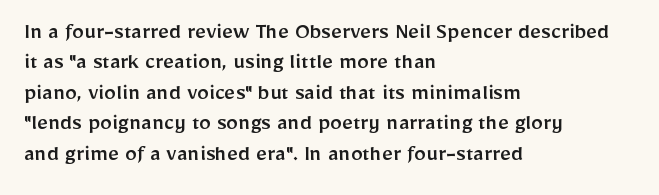
Q: Is the text italic (slanted)? A: No, it is upright.
Q: Is the text underlined? A: No.
Q: How is the paragraph aligned? A: Left-aligned.
Q: Is the spacing between letters normal or unusually wide? A: Normal.
Q: Is the spacing between lines tight, normal or loose? A: Normal.
